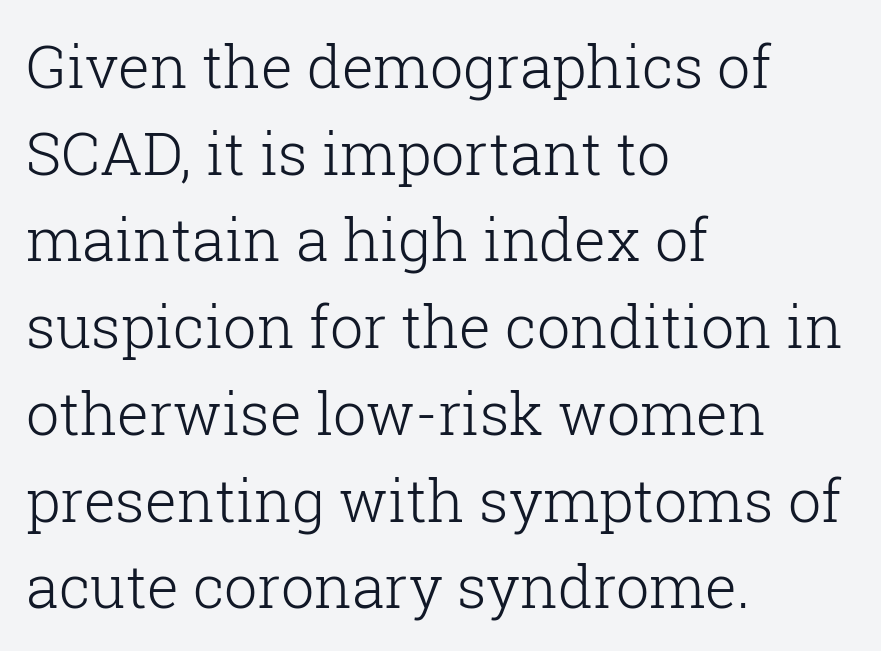
{"serif": "yes", "italic": "no", "bold": "no", "weight": "light", "width": "normal", "stroke_contrast": "low", "x_height": "medium", "monospaced": "no", "underline": "no", "align": "left", "line_spacing": "normal", "line_spacing_ratio": 1.47, "letter_spacing": "normal", "letter_spacing_em": 0.0, "glyph_px": 59}
